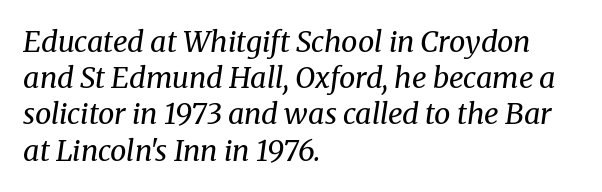
Q: Is the text bold? A: No.
Q: Is the text italic (slanted)? A: Yes, it leans right by about 8 degrees.
Q: Is the typeface a serif or a sans-serif typeface? A: Serif.
Q: Is the text underlined? A: No.
Q: How is the paragraph aligned? A: Left-aligned.
Q: Is the spacing between letters normal or unusually wide? A: Normal.
Q: Is the spacing between lines tight, normal or loose? A: Normal.
Q: Width (condensed, normal, or wide)? A: Normal.
Q: Stroke contrast? A: Medium.
Q: x-height? A: Medium.
Q: Monospaced? A: No.
